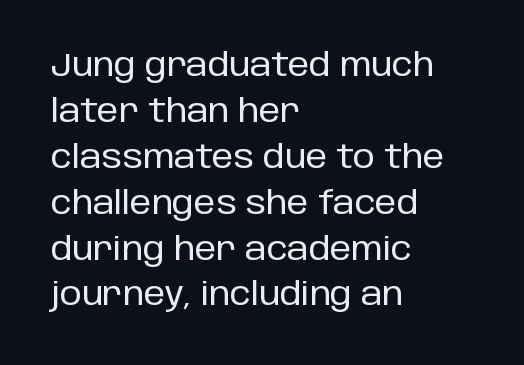
{"serif": "no", "italic": "no", "width": "normal", "stroke_contrast": "low", "x_height": "large", "monospaced": "no", "underline": "no", "align": "left", "line_spacing": "normal", "line_spacing_ratio": 1.48, "letter_spacing": "normal", "letter_spacing_em": 0.0, "glyph_px": 31}
